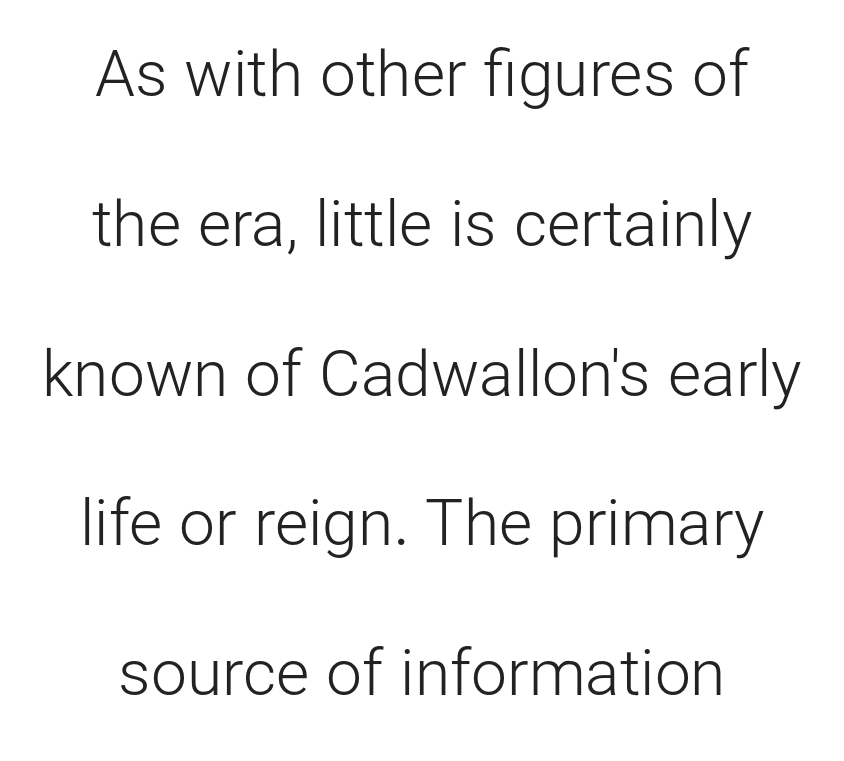
Q: Is the text bold? A: No.
Q: Is the text italic (slanted)? A: No, it is upright.
Q: Is the typeface a serif or a sans-serif typeface? A: Sans-serif.
Q: Is the text underlined? A: No.
Q: How is the paragraph aligned? A: Centered.
Q: Is the spacing between letters normal or unusually wide? A: Normal.
Q: Is the spacing between lines tight, normal or loose? A: Loose.
Q: Width (condensed, normal, or wide)? A: Normal.
Q: Stroke contrast? A: Low.
Q: x-height? A: Medium.
Q: Monospaced? A: No.
